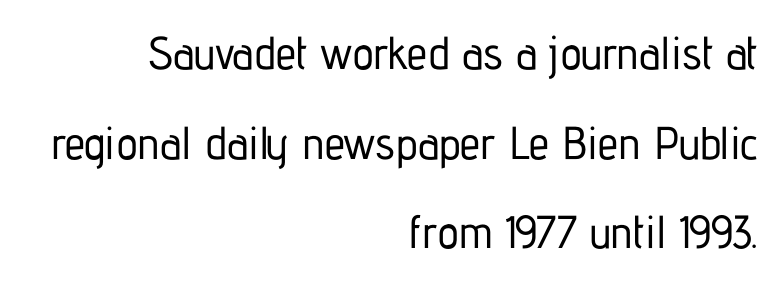
The image shows 46 px condensed sans-serif type, upright; set right-aligned, loose line spacing (1.95x), normal letter spacing, not underlined; low stroke contrast and a medium x-height.
